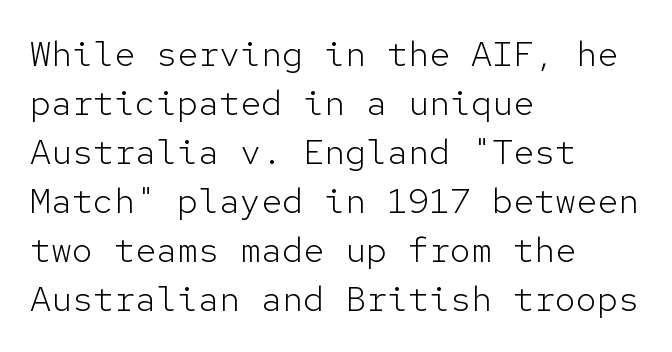
{"serif": "no", "italic": "no", "bold": "no", "weight": "light", "width": "normal", "stroke_contrast": "low", "x_height": "medium", "monospaced": "yes", "underline": "no", "align": "left", "line_spacing": "normal", "line_spacing_ratio": 1.4, "letter_spacing": "normal", "letter_spacing_em": 0.0, "glyph_px": 35}
